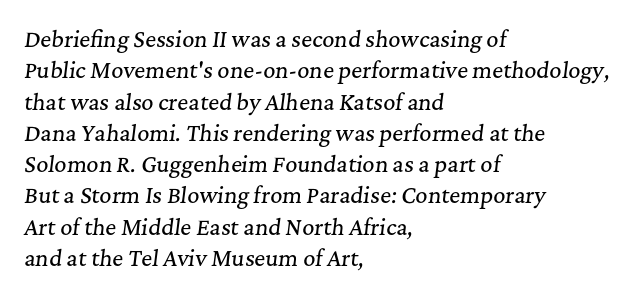
{"italic": "yes", "lean": "right", "slant_degrees": 7, "underline": "no", "align": "left", "line_spacing": "normal", "line_spacing_ratio": 1.49, "letter_spacing": "normal", "letter_spacing_em": 0.0, "glyph_px": 21}
